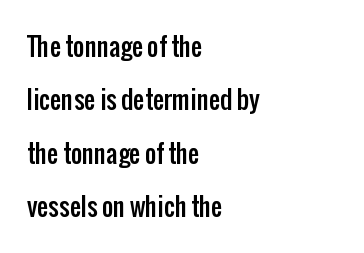
The foot of each line stays bare and open. One glance says open: line gaps are wider than usual. Does the copy run flush right? No — it runs flush left. Letter spacing: default. Ascenders rise straight up at ninety degrees.
